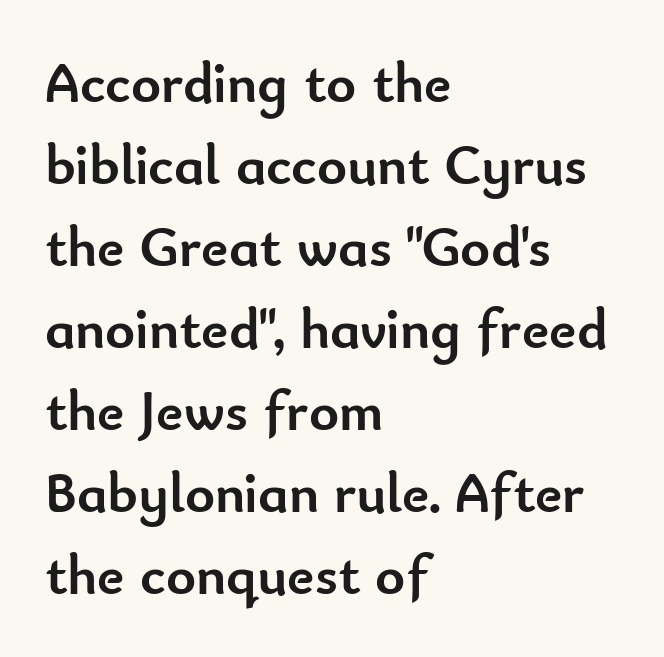
Q: Is the text bold? A: Yes.
Q: Is the text italic (slanted)? A: No, it is upright.
Q: Is the typeface a serif or a sans-serif typeface? A: Sans-serif.
Q: Is the text underlined? A: No.
Q: How is the paragraph aligned? A: Left-aligned.
Q: Is the spacing between letters normal or unusually wide? A: Normal.
Q: Is the spacing between lines tight, normal or loose? A: Normal.
Q: Width (condensed, normal, or wide)? A: Normal.
Q: Stroke contrast? A: Low.
Q: x-height? A: Small.
Q: Monospaced? A: No.
